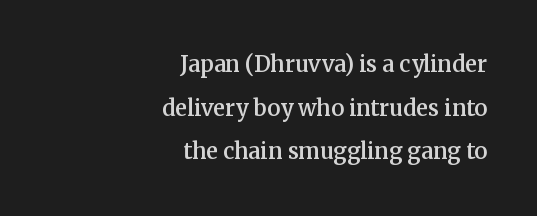
{"italic": "no", "bold": "semi", "underline": "no", "align": "right", "line_spacing": "loose", "line_spacing_ratio": 1.98, "letter_spacing": "normal", "letter_spacing_em": 0.0, "glyph_px": 22}
